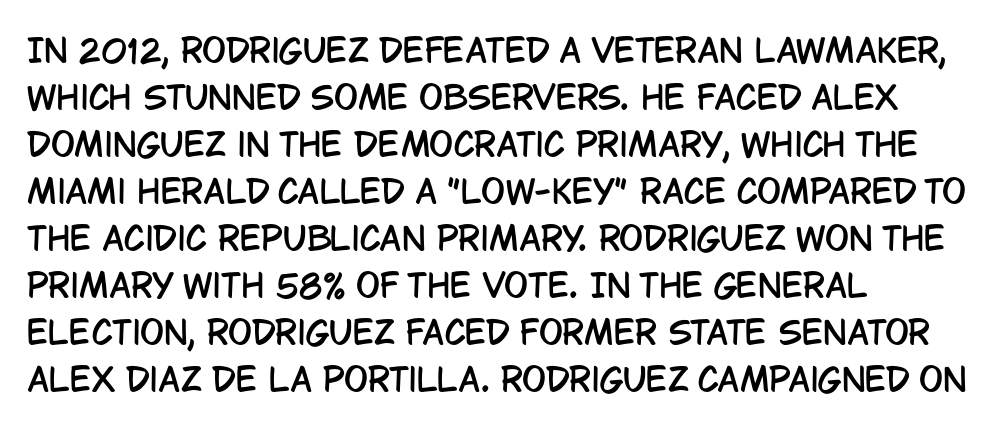
Characters follow at the spacing the type designer built in. Leftover space on each line is placed entirely after the last word. Looks like regular typesetting: each glyph gets only the width it needs. Is there much room between lines? A standard amount, neither cramped nor airy. Only glyphs here, with clear space below each row. Regarding serifs, this sample does without them.
